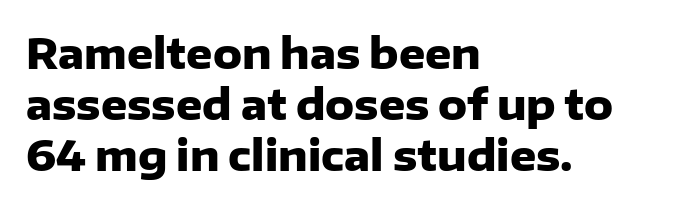
{"serif": "no", "italic": "no", "bold": "yes", "weight": "heavy", "width": "normal", "stroke_contrast": "low", "x_height": "medium", "monospaced": "no", "underline": "no", "align": "left", "line_spacing": "normal", "line_spacing_ratio": 1.25, "letter_spacing": "normal", "letter_spacing_em": 0.0, "glyph_px": 41}
